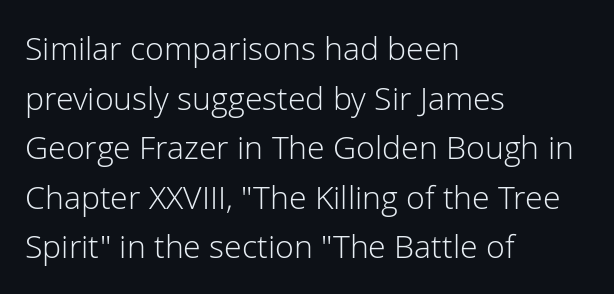
{"serif": "no", "italic": "no", "bold": "no", "weight": "light", "width": "normal", "stroke_contrast": "low", "x_height": "medium", "monospaced": "no", "underline": "no", "align": "left", "line_spacing": "normal", "line_spacing_ratio": 1.55, "letter_spacing": "normal", "letter_spacing_em": 0.0, "glyph_px": 32}
